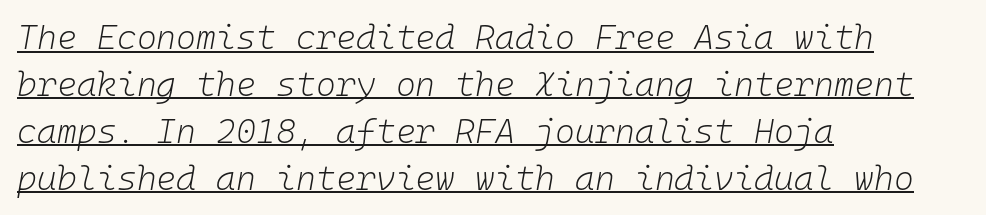
Q: Is the text bold? A: No.
Q: Is the text italic (slanted)? A: Yes, it leans right by about 10 degrees.
Q: Is the text underlined? A: Yes.
Q: How is the paragraph aligned? A: Left-aligned.
Q: Is the spacing between letters normal or unusually wide? A: Normal.
Q: Is the spacing between lines tight, normal or loose? A: Normal.
Q: Width (condensed, normal, or wide)? A: Normal.
Q: Stroke contrast? A: Low.
Q: x-height? A: Medium.
Q: Monospaced? A: Yes.
